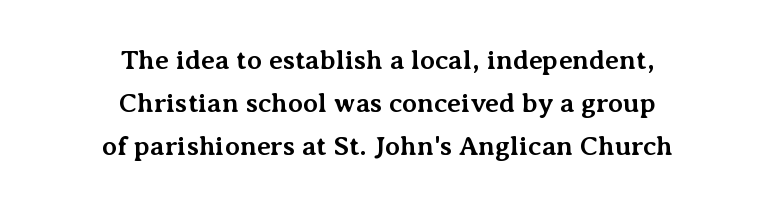
The image shows 27 px bold type, upright; set centered, normal line spacing (1.6x), normal letter spacing, not underlined.
